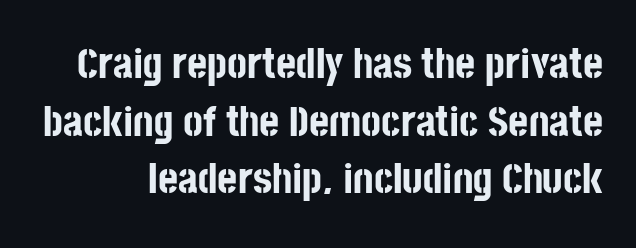
Ordinary non-slanted type is in use. Letter spacing: default. Is there much room between lines? A standard amount, neither cramped nor airy. Each letter keeps its own natural width here, so spacing adapts to shape.
